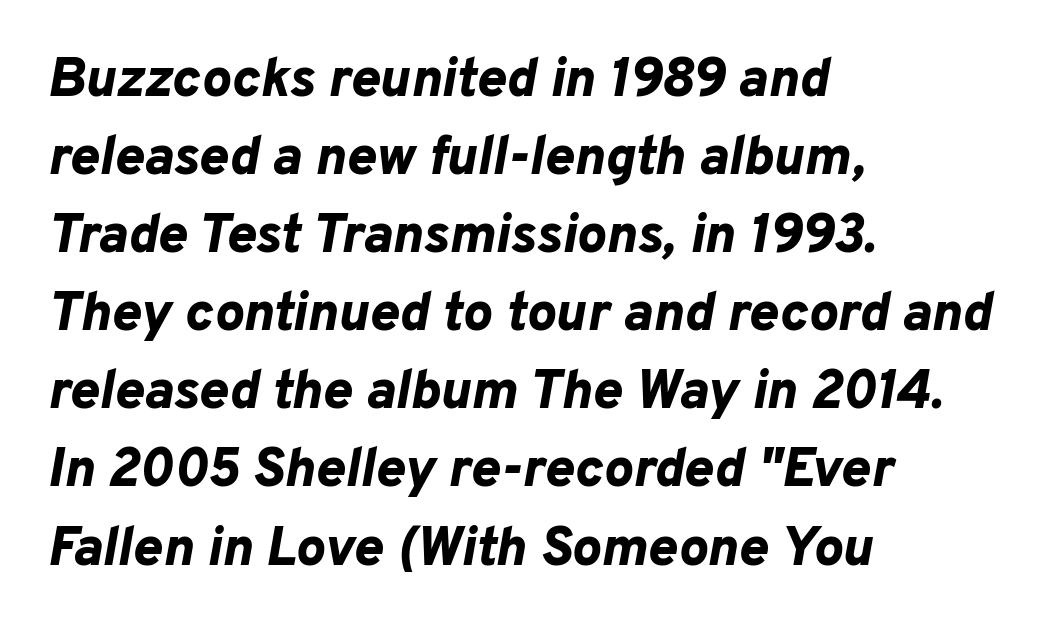
{"italic": "yes", "lean": "right", "slant_degrees": 10, "bold": "yes", "weight": "bold", "width": "normal", "stroke_contrast": "low", "x_height": "medium", "monospaced": "no", "underline": "no", "align": "left", "line_spacing": "normal", "line_spacing_ratio": 1.42, "letter_spacing": "normal", "letter_spacing_em": 0.0, "glyph_px": 55}
